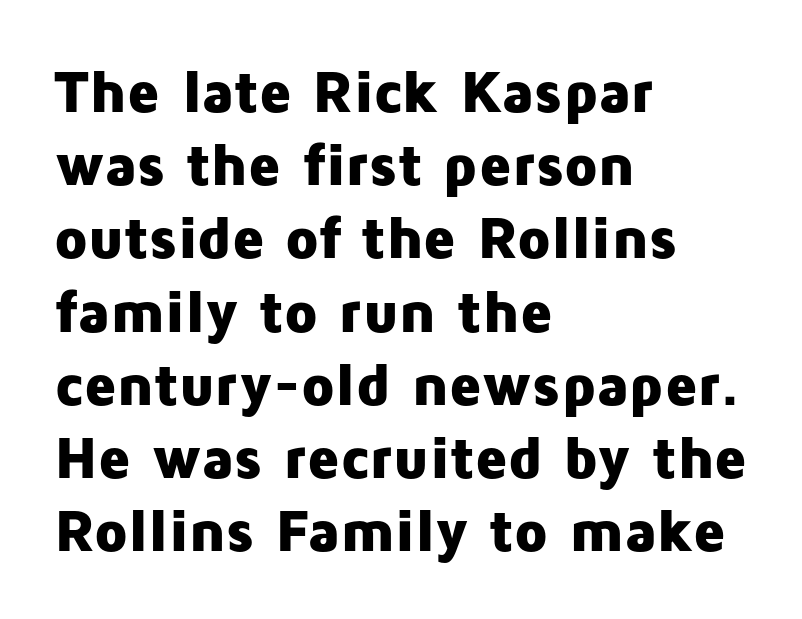
The image shows 60 px heavy sans-serif type, upright; set left-aligned, line spacing 1.22x, normal letter spacing, not underlined; low stroke contrast and a medium x-height.
